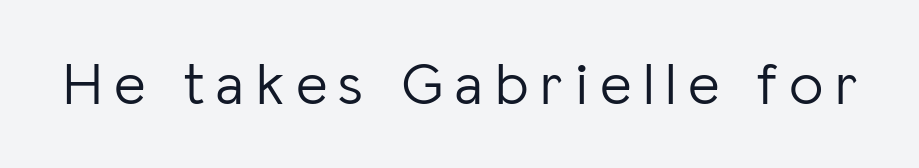
Q: Is the text bold? A: No.
Q: Is the text italic (slanted)? A: No, it is upright.
Q: Is the typeface a serif or a sans-serif typeface? A: Sans-serif.
Q: Is the text underlined? A: No.
Q: Width (condensed, normal, or wide)? A: Normal.
Q: Stroke contrast? A: Low.
Q: x-height? A: Medium.
Q: Monospaced? A: No.
